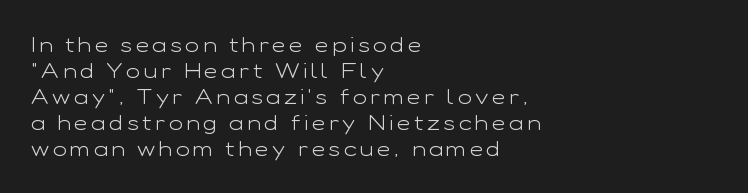
The lines are quadded left. This rendering features lettering with no underline. The typography opts for an upright posture over an oblique one. The weight would be labelled regular, book, light, or lighter still.
